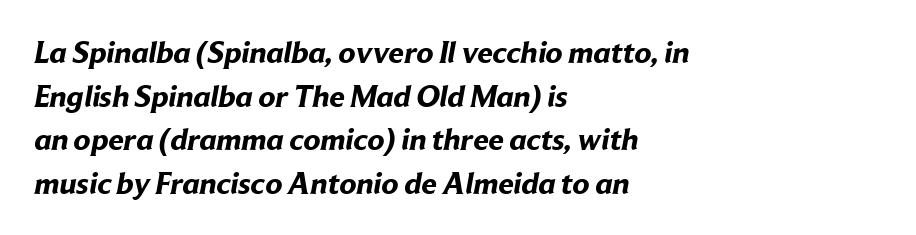
These lines keep a tight, regular rhythm from letter to letter. Its strokes are broad and dark, the hallmark of bold type. Serif or sans? Sans — the stroke terminals are bare. The passage is arranged the way most books set body copy — flush left. The rendering uses natural spacing where letterforms have individual widths.
